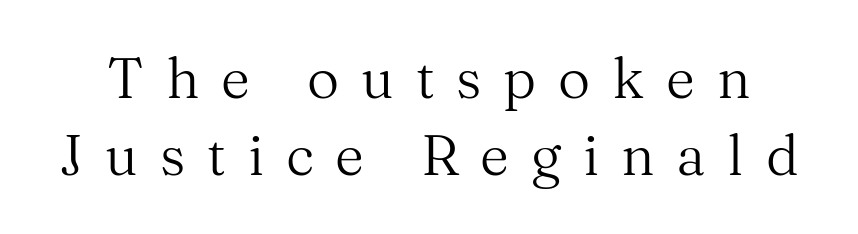
Q: Is the text bold? A: No.
Q: Is the text italic (slanted)? A: No, it is upright.
Q: Is the typeface a serif or a sans-serif typeface? A: Serif.
Q: Is the text underlined? A: No.
Q: Is the spacing between letters normal or unusually wide? A: Unusually wide.
Q: Is the spacing between lines tight, normal or loose? A: Normal.
Q: Width (condensed, normal, or wide)? A: Normal.
Q: Stroke contrast? A: Medium.
Q: x-height? A: Medium.
Q: Monospaced? A: No.
